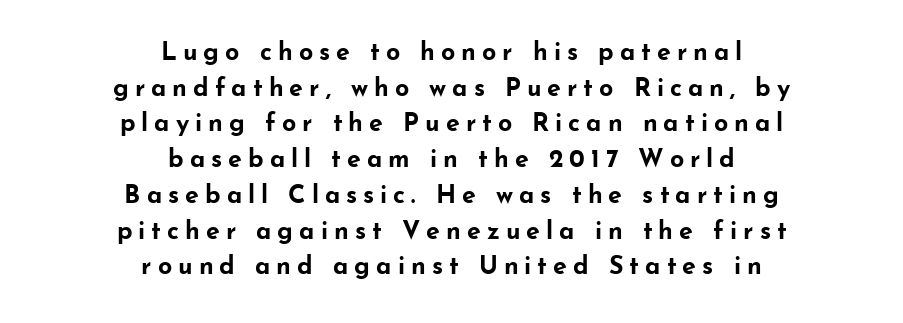
The image shows 25 px bold type, upright; set centered, normal line spacing (1.43x), unusually wide letter spacing (+0.24 em), not underlined.
